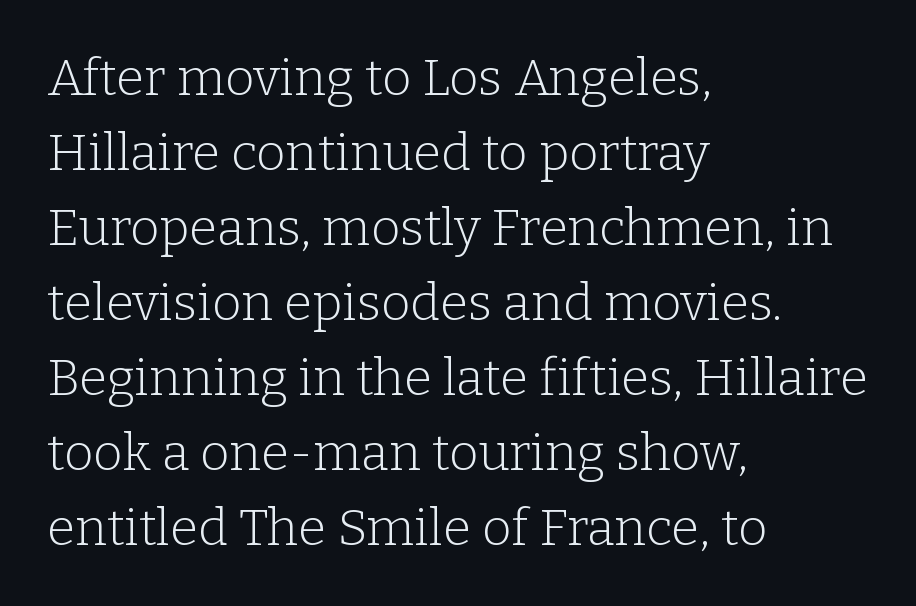
Q: Is the text bold? A: No.
Q: Is the text italic (slanted)? A: No, it is upright.
Q: Is the typeface a serif or a sans-serif typeface? A: Serif.
Q: Is the text underlined? A: No.
Q: How is the paragraph aligned? A: Left-aligned.
Q: Is the spacing between letters normal or unusually wide? A: Normal.
Q: Is the spacing between lines tight, normal or loose? A: Normal.
Q: Width (condensed, normal, or wide)? A: Normal.
Q: Stroke contrast? A: Low.
Q: x-height? A: Medium.
Q: Monospaced? A: No.
